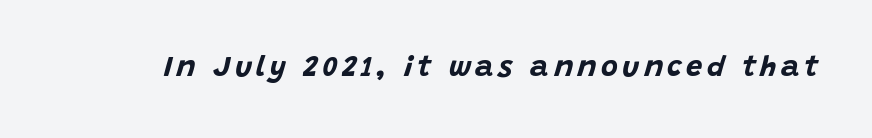
The image shows 29 px bold type, italic (leaning right); set not underlined; low stroke contrast and a large x-height.
